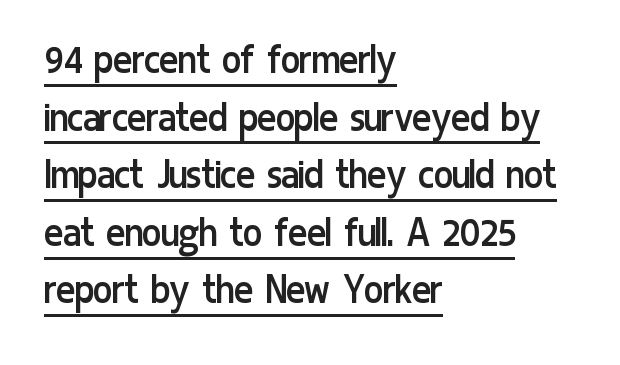
The image shows 45 px regular-weight, condensed sans-serif type, upright; set left-aligned, normal line spacing (1.28x), normal letter spacing, underlined; low stroke contrast and a medium x-height.
